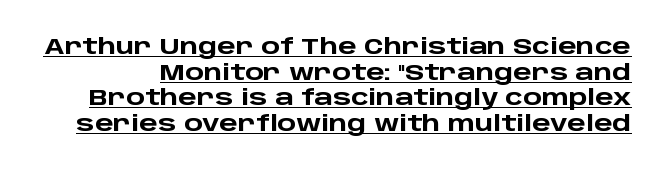
Q: Is the text bold? A: Yes.
Q: Is the text italic (slanted)? A: No, it is upright.
Q: Is the text underlined? A: Yes.
Q: Is the spacing between letters normal or unusually wide? A: Normal.
